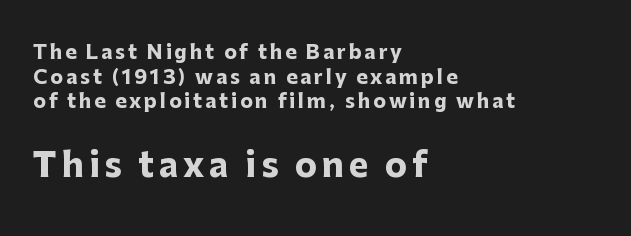
Rendered with straight, roman letterforms. The rendering uses natural spacing where letterforms have individual widths. The block of text has a typical density, with ordinary space between rows. As a designer I'd log this as weight 700, bold. Casual observation: everything's shoved over to the left. Nothing sits at the stroke ends, so this counts as sans-serif.
